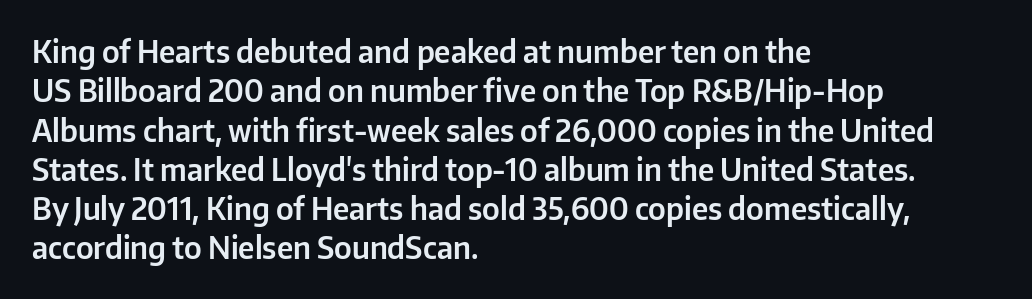
The image shows 30 px sans-serif type, upright; set left-aligned, normal line spacing (1.31x), normal letter spacing, not underlined; low stroke contrast and a medium x-height.
